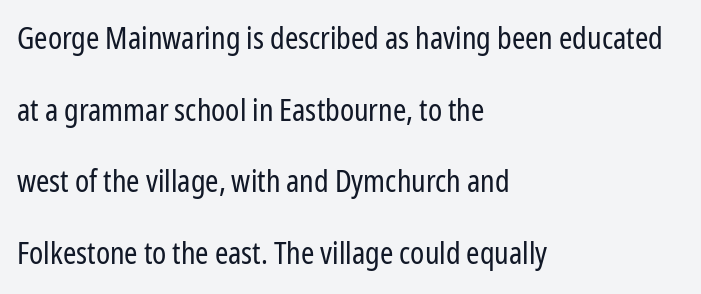
{"serif": "no", "italic": "no", "bold": "no", "weight": "regular", "width": "condensed", "stroke_contrast": "low", "x_height": "medium", "monospaced": "no", "underline": "no", "align": "left", "line_spacing": "loose", "line_spacing_ratio": 2.39, "letter_spacing": "normal", "letter_spacing_em": 0.0, "glyph_px": 30}
